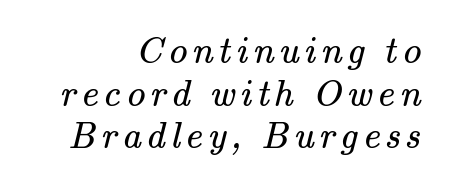
{"serif": "yes", "bold": "no", "weight": "regular", "width": "normal", "stroke_contrast": "medium", "x_height": "small", "monospaced": "no", "underline": "no", "align": "right", "line_spacing": "tight", "line_spacing_ratio": 1.12, "glyph_px": 38}
